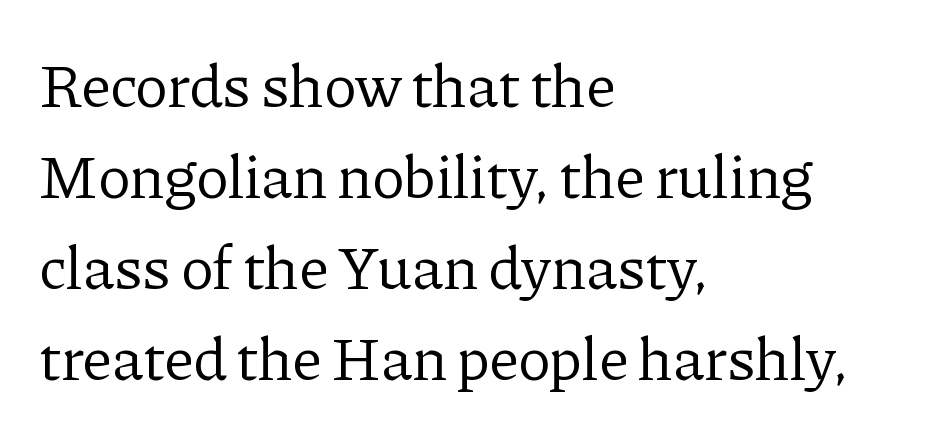
Is there any slant? The stems are plumb. Layout note: lines flush left. Students, note that the glyphs here touch the page at normal intervals. Plain, unruled lines of type. The block of text has a typical density, with ordinary space between rows. No chunkiness to these letters — they're not bold.
